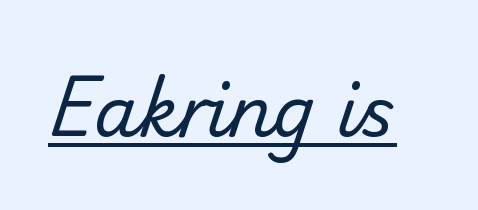
{"serif": "no", "bold": "no", "weight": "regular", "width": "normal", "stroke_contrast": "low", "x_height": "small", "monospaced": "no", "underline": "yes", "letter_spacing": "normal", "letter_spacing_em": 0.0, "glyph_px": 69}
